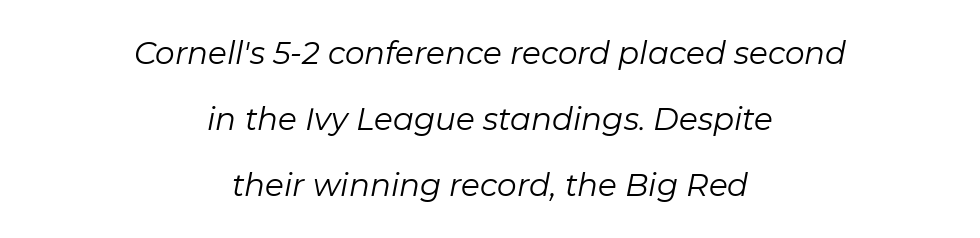
The image shows 31 px regular-weight type, italic (leaning right); set centered, loose line spacing (2.13x), normal letter spacing, not underlined; low stroke contrast and a medium x-height.
